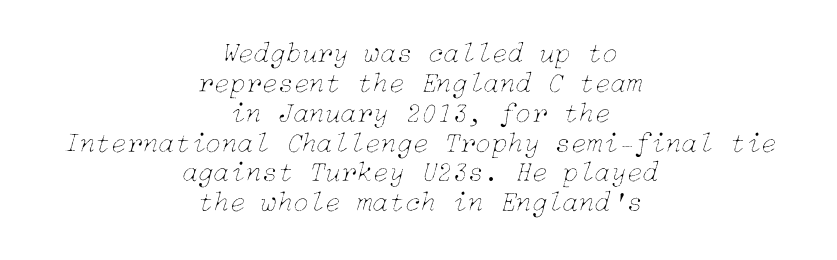
{"italic": "yes", "lean": "right", "slant_degrees": 15, "bold": "no", "weight": "thin", "width": "normal", "stroke_contrast": "low", "x_height": "medium", "underline": "no", "align": "center", "line_spacing": "tight", "line_spacing_ratio": 1.03, "letter_spacing": "normal", "letter_spacing_em": 0.0, "glyph_px": 29}
